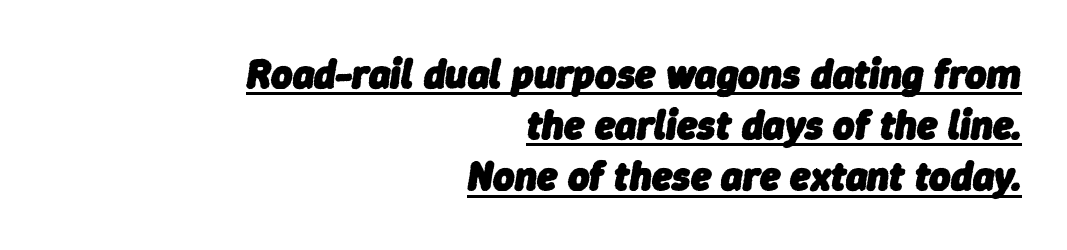
{"italic": "yes", "lean": "right", "slant_degrees": 9, "bold": "yes", "weight": "heavy", "width": "normal", "stroke_contrast": "low", "x_height": "medium", "monospaced": "no", "underline": "yes", "align": "right", "line_spacing": "normal", "line_spacing_ratio": 1.25, "letter_spacing": "normal", "letter_spacing_em": 0.0, "glyph_px": 41}
